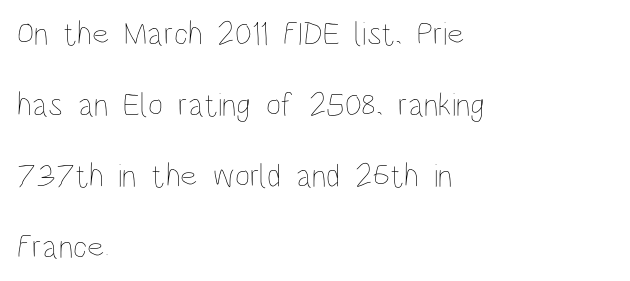
{"italic": "no", "bold": "no", "weight": "thin", "width": "condensed", "stroke_contrast": "low", "x_height": "large", "monospaced": "no", "underline": "no", "align": "left", "line_spacing": "loose", "line_spacing_ratio": 2.15, "letter_spacing": "normal", "letter_spacing_em": 0.0, "glyph_px": 33}
